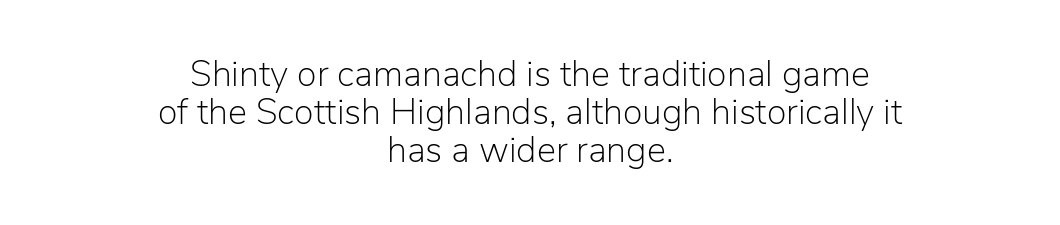
The image shows 36 px light sans-serif type, upright; set centered, tight line spacing (1.06x), normal letter spacing, not underlined; low stroke contrast and a medium x-height.
